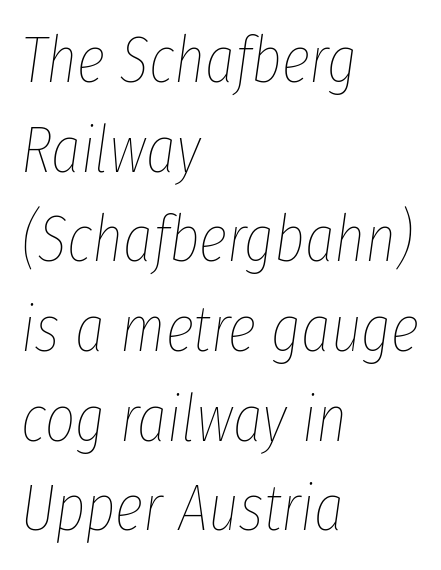
Q: Is the text bold? A: No.
Q: Is the text italic (slanted)? A: Yes, it leans right by about 8 degrees.
Q: Is the text underlined? A: No.
Q: How is the paragraph aligned? A: Left-aligned.
Q: Is the spacing between letters normal or unusually wide? A: Normal.
Q: Is the spacing between lines tight, normal or loose? A: Normal.
Q: Width (condensed, normal, or wide)? A: Condensed.
Q: Stroke contrast? A: Low.
Q: x-height? A: Medium.
Q: Monospaced? A: No.
